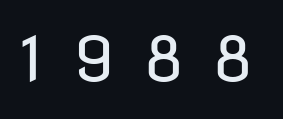
{"serif": "no", "italic": "no", "bold": "no", "weight": "regular", "width": "condensed", "stroke_contrast": "low", "x_height": "medium", "monospaced": "no", "underline": "no", "letter_spacing": "wide", "letter_spacing_em": 0.48, "glyph_px": 61}
